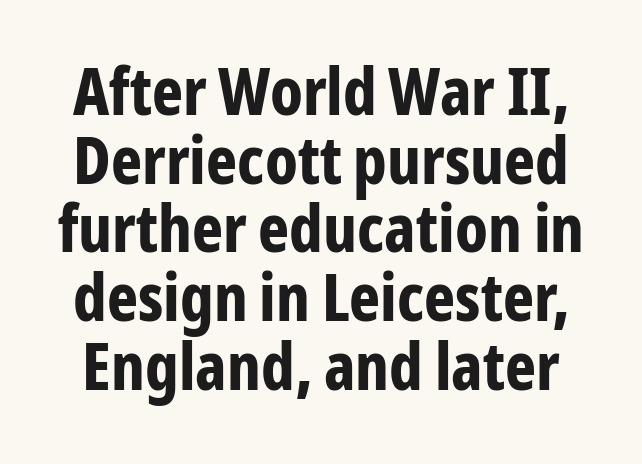
{"serif": "no", "italic": "no", "bold": "yes", "weight": "bold", "width": "condensed", "stroke_contrast": "low", "x_height": "medium", "monospaced": "no", "underline": "no", "line_spacing": "tight", "line_spacing_ratio": 1.04, "letter_spacing": "normal", "letter_spacing_em": 0.0, "glyph_px": 66}
